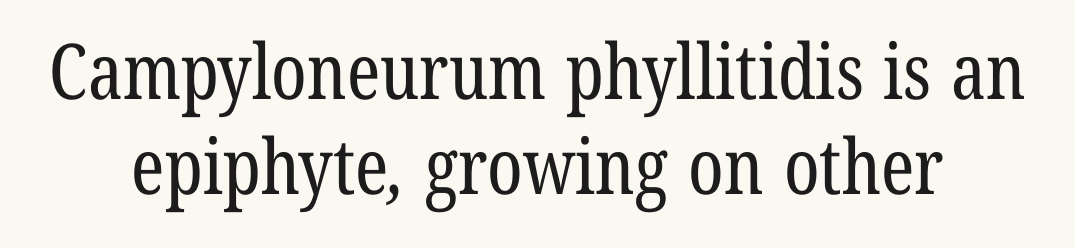
{"serif": "yes", "bold": "no", "weight": "regular", "width": "condensed", "stroke_contrast": "low", "x_height": "medium", "monospaced": "no", "underline": "no", "line_spacing_ratio": 1.23, "letter_spacing": "normal", "letter_spacing_em": 0.0, "glyph_px": 77}
